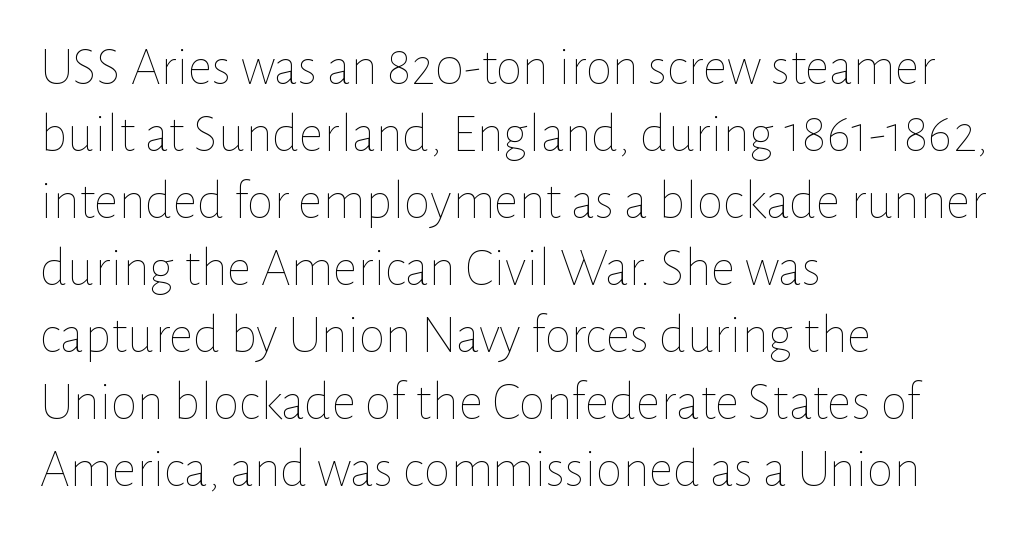
{"italic": "no", "bold": "no", "weight": "thin", "width": "normal", "stroke_contrast": "low", "x_height": "medium", "monospaced": "no", "underline": "no", "align": "left", "line_spacing_ratio": 1.24, "letter_spacing": "normal", "letter_spacing_em": 0.0, "glyph_px": 54}
